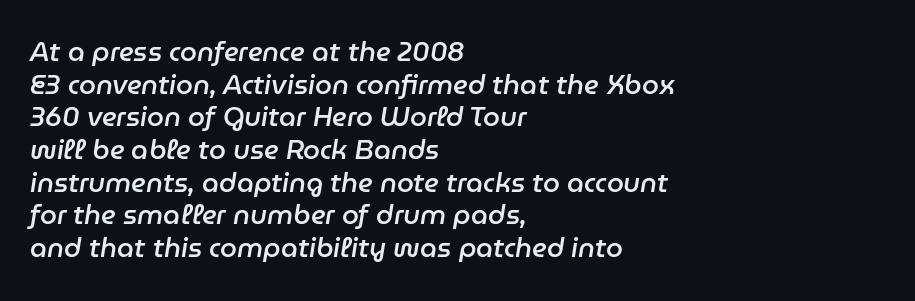
Default kerning and tracking; the words read as compact shapes. Stems and bowls a touch heavier than normal — semibold. Which margin do the lines hug? The left one — the right edge is uneven. Quick note: italic. The baseline area is clear.
